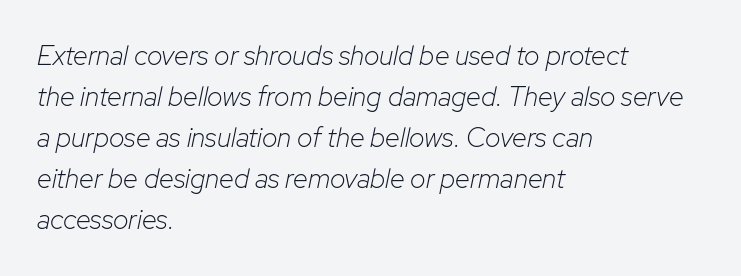
{"italic": "yes", "lean": "right", "slant_degrees": 12, "bold": "no", "underline": "no", "align": "left", "line_spacing": "normal", "line_spacing_ratio": 1.52, "letter_spacing": "normal", "letter_spacing_em": 0.0, "glyph_px": 27}
